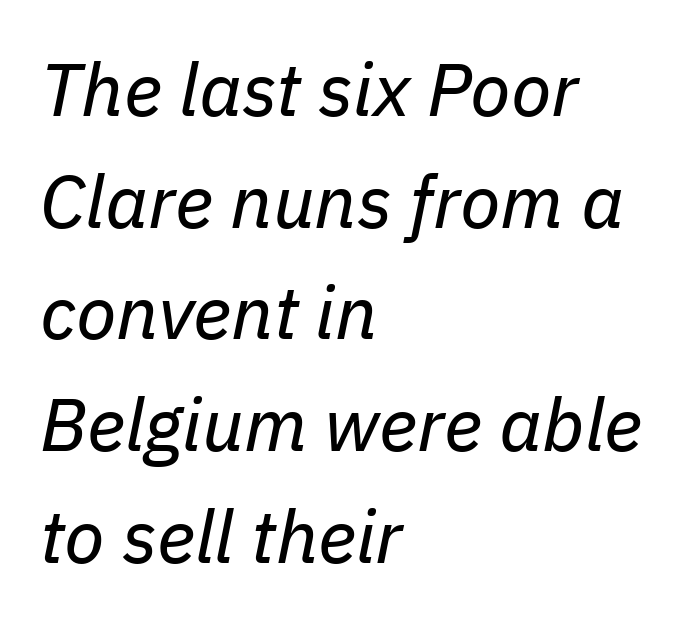
Caption: standard tracking, unaltered. Alignment: flush left. Slant detected: the letters are inclined. A typesetter would call this proportional, since set widths differ per character.
